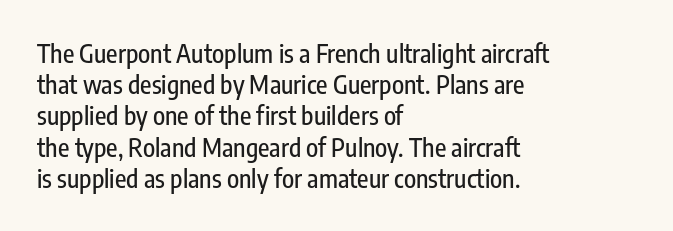
Q: Is the text italic (slanted)? A: No, it is upright.
Q: Is the text underlined? A: No.
Q: How is the paragraph aligned? A: Left-aligned.
Q: Is the spacing between letters normal or unusually wide? A: Normal.
Q: Is the spacing between lines tight, normal or loose? A: Normal.
